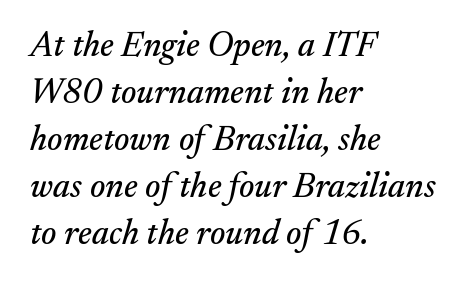
Spacing between characters is what you'd get straight out of the box. Each line starts at the same left margin while the right side varies. The passage shown is typed in a proportional face where columns would drift. Observe the lean: these are italic letterforms. Only glyphs here, with clear space below each row.
